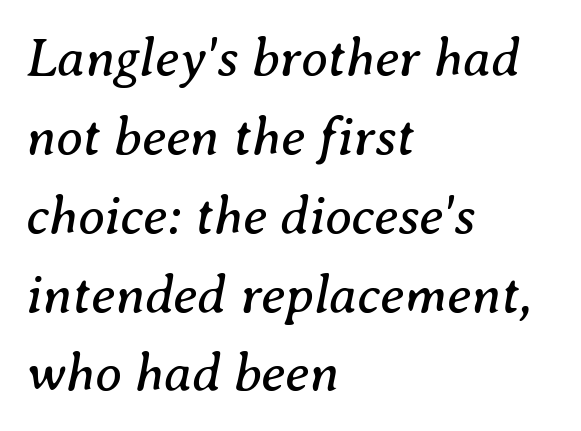
{"serif": "yes", "italic": "yes", "lean": "right", "slant_degrees": 8, "bold": "no", "weight": "regular", "width": "normal", "stroke_contrast": "medium", "x_height": "medium", "monospaced": "no", "underline": "no", "align": "left", "line_spacing": "normal", "line_spacing_ratio": 1.46, "letter_spacing": "normal", "letter_spacing_em": 0.0, "glyph_px": 54}
